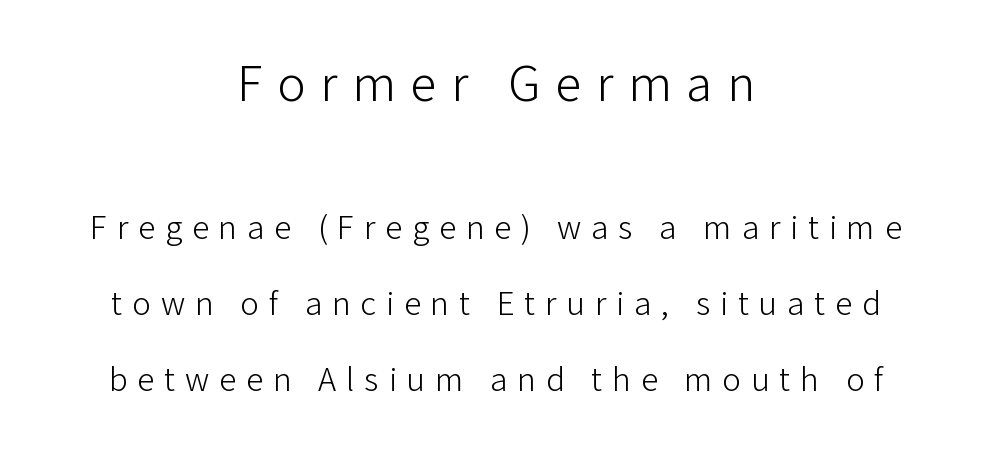
The image shows 53 px light sans-serif type, upright; set centered, loose line spacing (2.17x), unusually wide letter spacing (+0.28 em), not underlined; the first (top) block is 1.51x larger; low stroke contrast and a medium x-height.
